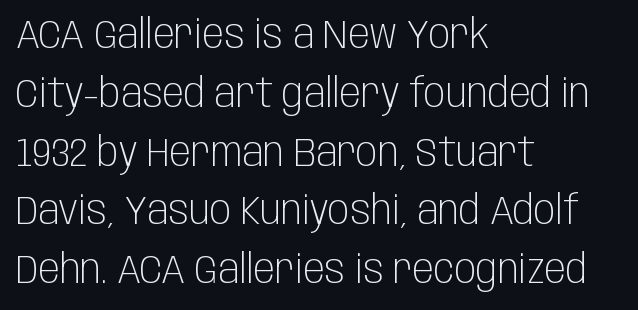
Is this a fixed-width face? No — the glyphs have proportional, varying widths. Check where the strokes stop: nothing finishes them off — pure sans. Horizontal alignment here is leftward, the default for most running prose. Reading down the column, the eye jumps a familiar distance to each next line. The face used here is rendered with its standard letterfit. Summary of weight: not heavy and not bold.
